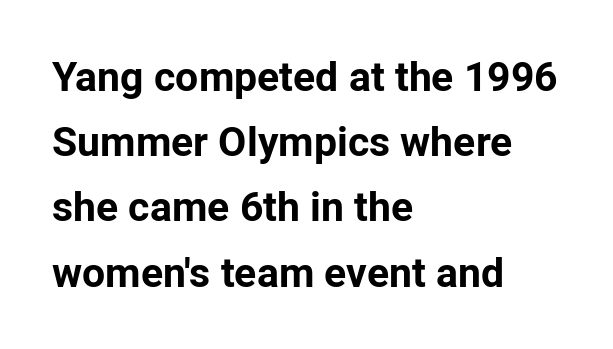
Q: Is the text bold? A: Yes.
Q: Is the text italic (slanted)? A: No, it is upright.
Q: Is the typeface a serif or a sans-serif typeface? A: Sans-serif.
Q: Is the text underlined? A: No.
Q: How is the paragraph aligned? A: Left-aligned.
Q: Is the spacing between letters normal or unusually wide? A: Normal.
Q: Is the spacing between lines tight, normal or loose? A: Normal.
Q: Width (condensed, normal, or wide)? A: Normal.
Q: Stroke contrast? A: Low.
Q: x-height? A: Medium.
Q: Monospaced? A: No.
